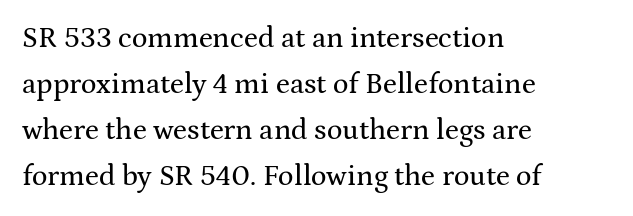
The image shows 29 px wide serif type, upright; set left-aligned, normal line spacing (1.59x), normal letter spacing, not underlined; medium stroke contrast and a medium x-height.
